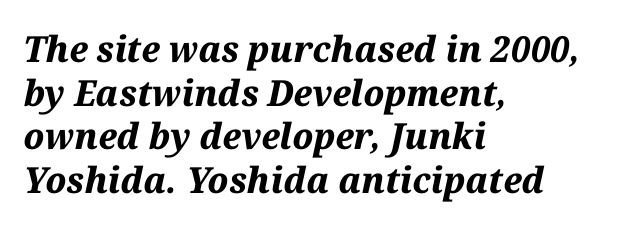
{"italic": "yes", "lean": "right", "slant_degrees": 12, "bold": "yes", "weight": "bold", "width": "normal", "stroke_contrast": "medium", "x_height": "medium", "monospaced": "no", "underline": "no", "align": "left", "line_spacing_ratio": 1.21, "letter_spacing": "normal", "letter_spacing_em": 0.0, "glyph_px": 36}
